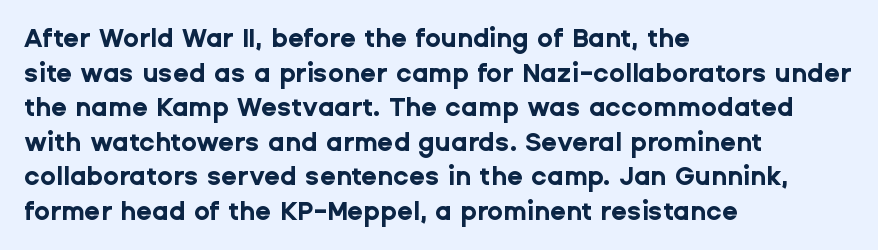
The image shows 26 px bold type, upright; set left-aligned, normal line spacing (1.33x), normal letter spacing, not underlined.
